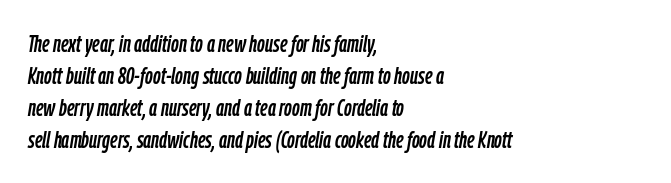
{"italic": "yes", "lean": "right", "slant_degrees": 9, "underline": "no", "align": "left", "line_spacing": "normal", "line_spacing_ratio": 1.34, "letter_spacing": "normal", "letter_spacing_em": 0.0, "glyph_px": 24}
